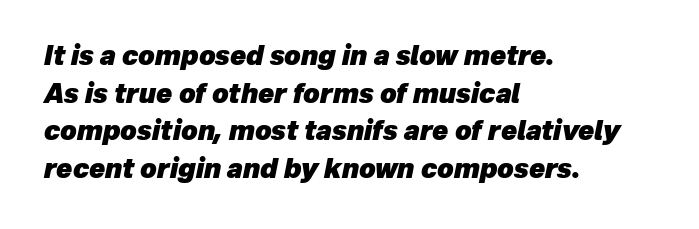
{"italic": "yes", "lean": "right", "slant_degrees": 12, "bold": "yes", "underline": "no", "align": "left", "line_spacing": "normal", "line_spacing_ratio": 1.45, "letter_spacing": "normal", "letter_spacing_em": 0.0, "glyph_px": 26}
